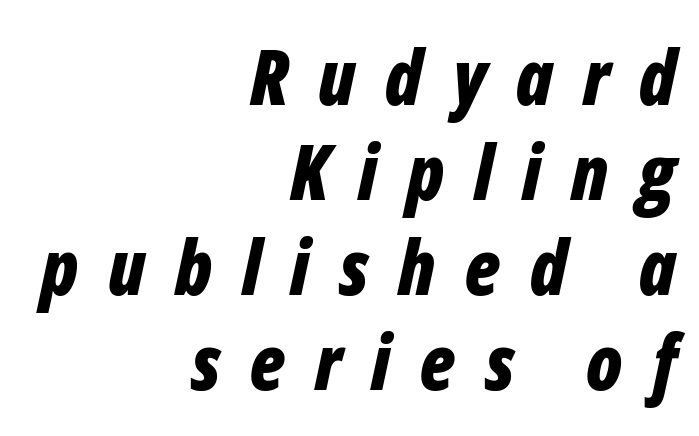
The image shows 76 px bold, condensed type, italic (leaning right); set right-aligned, normal line spacing (1.25x), unusually wide letter spacing (+0.39 em), not underlined; low stroke contrast and a medium x-height.
